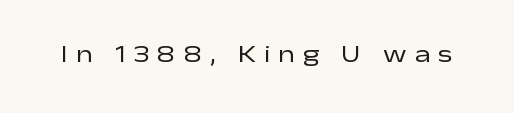
The image shows 24 px text type, upright; set unusually wide letter spacing (+0.33 em), not underlined.
